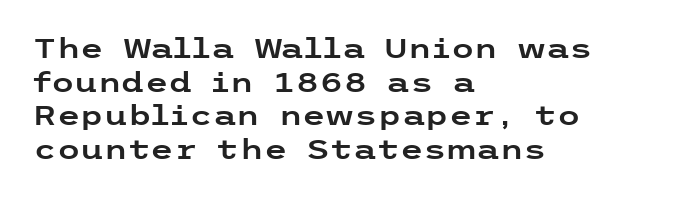
This is the regular roman posture of the typeface. Does extra space separate the letters? No, they use regular spacing. One-word summary of the alignment: left. How would I describe the line gaps? Plain and ordinary.
